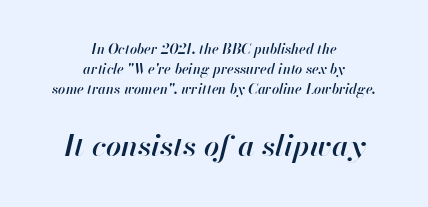
Q: Is the text bold? A: Semi-bold.
Q: Is the text italic (slanted)? A: Yes, it leans right by about 13 degrees.
Q: Is the text underlined? A: No.
Q: How is the paragraph aligned? A: Centered.
Q: Is the spacing between letters normal or unusually wide? A: Normal.
Q: Is the spacing between lines tight, normal or loose? A: Normal.
Q: Which block of text is set in a larger size, the first (top) or the second (bottom)? A: The second (bottom) one.
Q: Width (condensed, normal, or wide)? A: Normal.
Q: Stroke contrast? A: High.
Q: x-height? A: Small.
Q: Monospaced? A: No.
